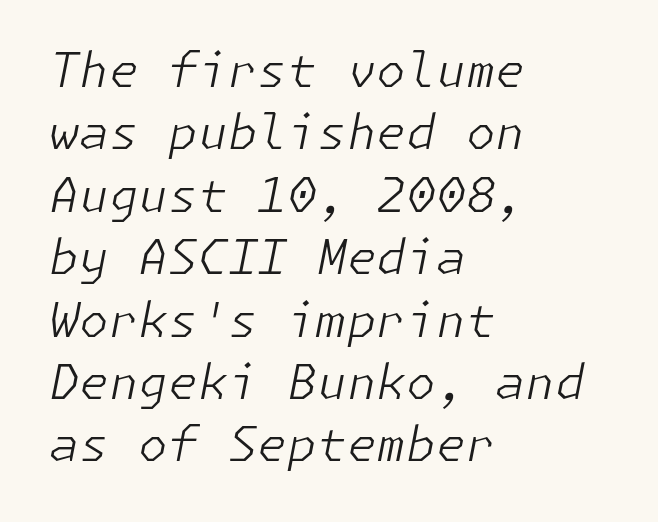
Q: Is the text bold? A: No.
Q: Is the text italic (slanted)? A: Yes, it leans right by about 11 degrees.
Q: Is the text underlined? A: No.
Q: How is the paragraph aligned? A: Left-aligned.
Q: Is the spacing between letters normal or unusually wide? A: Normal.
Q: Is the spacing between lines tight, normal or loose? A: Normal.
Q: Width (condensed, normal, or wide)? A: Normal.
Q: Stroke contrast? A: Low.
Q: x-height? A: Medium.
